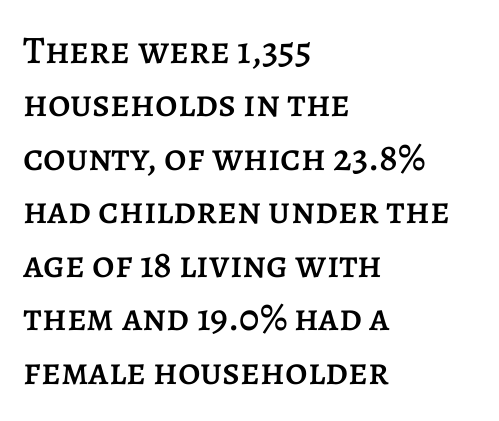
Q: Is the text italic (slanted)? A: No, it is upright.
Q: Is the text underlined? A: No.
Q: How is the paragraph aligned? A: Left-aligned.
Q: Is the spacing between letters normal or unusually wide? A: Normal.
Q: Is the spacing between lines tight, normal or loose? A: Normal.
Q: Width (condensed, normal, or wide)? A: Normal.
Q: Stroke contrast? A: Low.
Q: x-height? A: Large.
Q: Monospaced? A: No.
